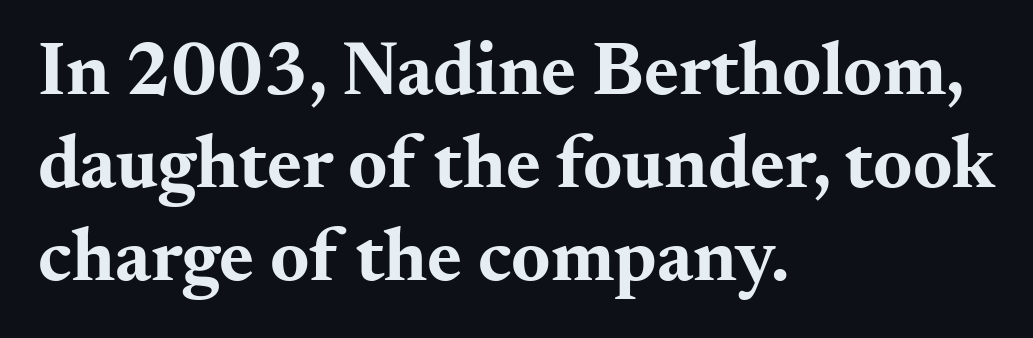
The image shows 75 px bold, wide serif type, upright; set left-aligned, line spacing 1.24x, normal letter spacing, not underlined; medium stroke contrast and a small x-height.
